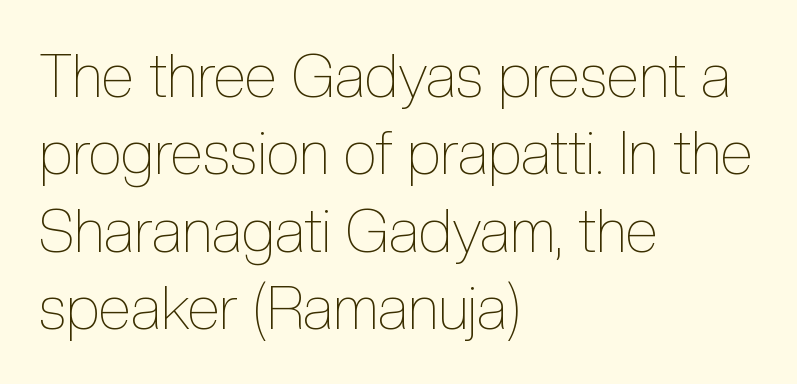
{"italic": "no", "bold": "no", "weight": "thin", "width": "condensed", "x_height": "medium", "monospaced": "no", "underline": "no", "align": "left", "line_spacing": "normal", "line_spacing_ratio": 1.29, "letter_spacing": "normal", "letter_spacing_em": 0.0, "glyph_px": 60}
